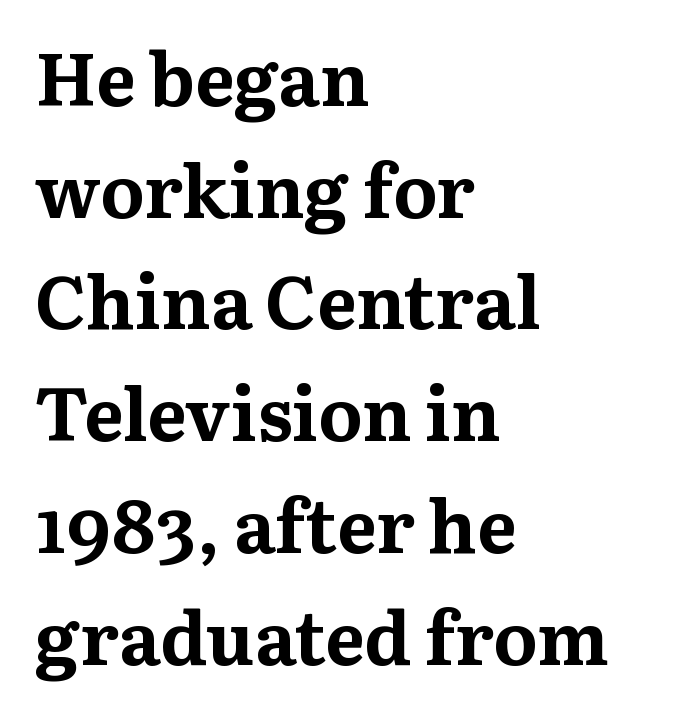
{"serif": "yes", "italic": "no", "bold": "yes", "weight": "bold", "width": "normal", "stroke_contrast": "medium", "x_height": "medium", "monospaced": "no", "underline": "no", "align": "left", "line_spacing": "normal", "line_spacing_ratio": 1.51, "letter_spacing": "normal", "letter_spacing_em": 0.0, "glyph_px": 74}
